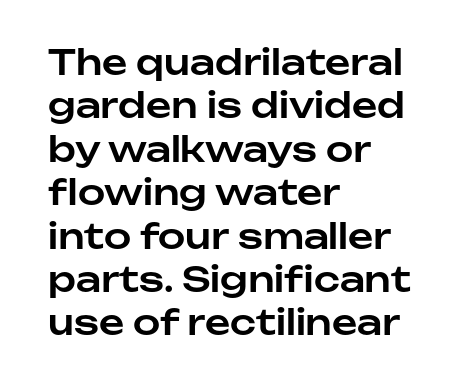
Q: Is the text italic (slanted)? A: No, it is upright.
Q: Is the typeface a serif or a sans-serif typeface? A: Sans-serif.
Q: Is the text underlined? A: No.
Q: How is the paragraph aligned? A: Left-aligned.
Q: Is the spacing between letters normal or unusually wide? A: Normal.
Q: Width (condensed, normal, or wide)? A: Normal.
Q: Stroke contrast? A: Low.
Q: x-height? A: Medium.
Q: Monospaced? A: No.
